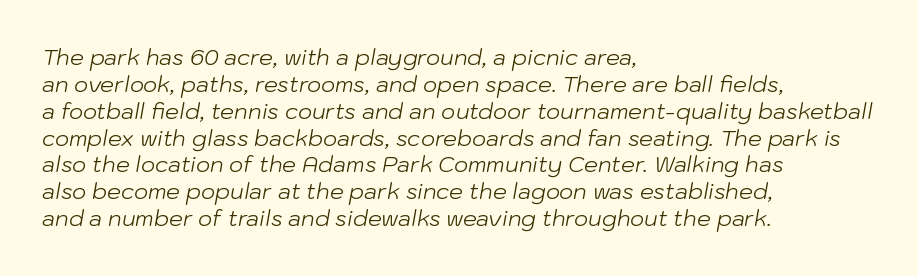
Weight: regular or lighter. The letterforms sit shoulder to shoulder at normal distance. A student would call this left alignment; a typographer would say flush left, rag right. You can tell it's italic because the verticals aren't actually vertical.
